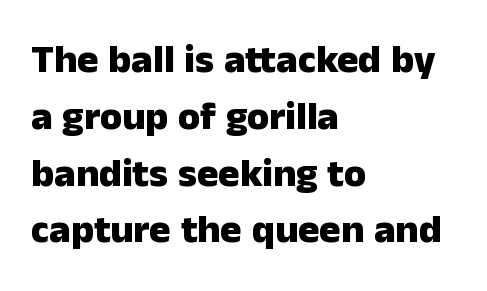
{"serif": "no", "italic": "no", "bold": "yes", "weight": "heavy", "width": "normal", "stroke_contrast": "low", "x_height": "medium", "monospaced": "no", "underline": "no", "align": "left", "line_spacing": "normal", "line_spacing_ratio": 1.42, "letter_spacing": "normal", "letter_spacing_em": 0.0, "glyph_px": 40}
